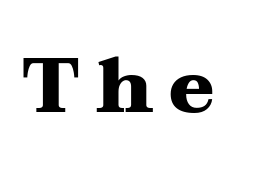
The image shows 76 px heavy, wide serif type, upright; set unusually wide letter spacing (+0.21 em), not underlined; medium stroke contrast and a medium x-height.
